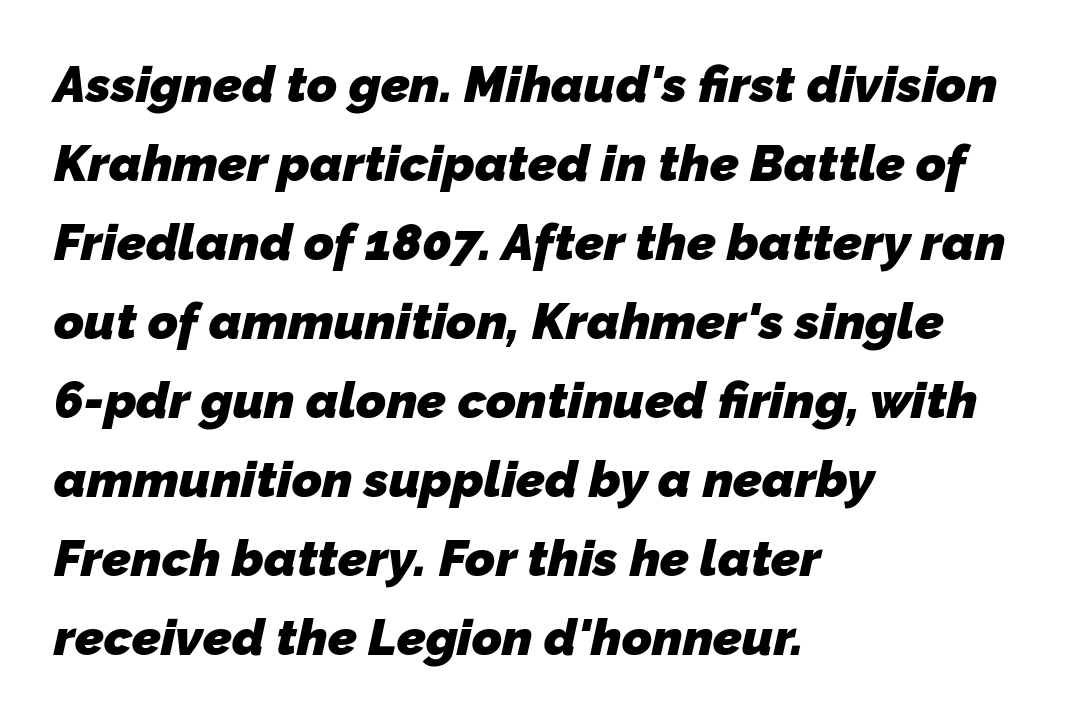
{"serif": "no", "bold": "yes", "weight": "heavy", "width": "normal", "stroke_contrast": "low", "x_height": "medium", "monospaced": "no", "underline": "no", "align": "left", "line_spacing": "normal", "line_spacing_ratio": 1.55, "letter_spacing": "normal", "letter_spacing_em": 0.0, "glyph_px": 51}
